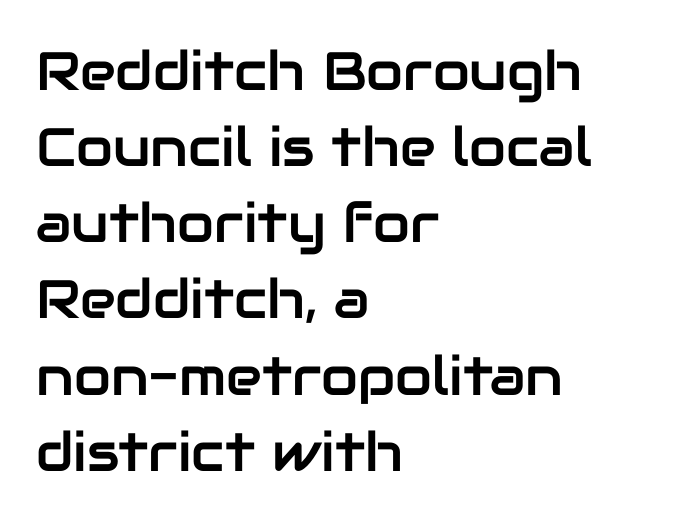
Q: Is the text italic (slanted)? A: No, it is upright.
Q: Is the typeface a serif or a sans-serif typeface? A: Sans-serif.
Q: Is the text underlined? A: No.
Q: How is the paragraph aligned? A: Left-aligned.
Q: Is the spacing between letters normal or unusually wide? A: Normal.
Q: Is the spacing between lines tight, normal or loose? A: Normal.
Q: Width (condensed, normal, or wide)? A: Normal.
Q: Stroke contrast? A: Low.
Q: x-height? A: Medium.
Q: Monospaced? A: No.
